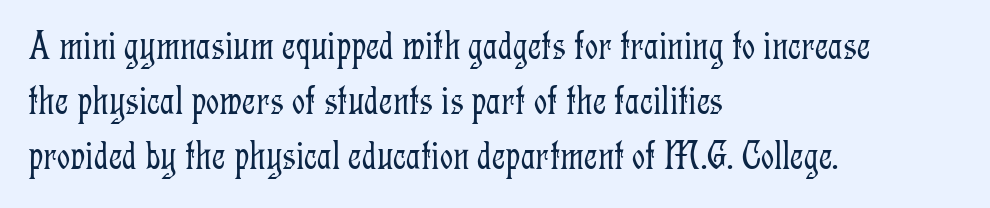
Short and long lines alike share a common starting point at left. Inter-character spacing is left at the font's built-in metrics. Little horizontal feet cap the strokes, marking this as serif type. The letterforms sit at book weight or below. Clear beneath every line of the passage. Rendered with straight, roman letterforms.
